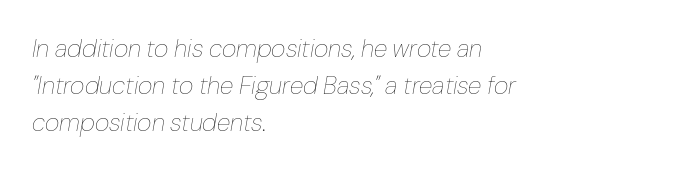
The image shows 25 px text type, italic (leaning right); set left-aligned, normal line spacing (1.49x), normal letter spacing, not underlined.
